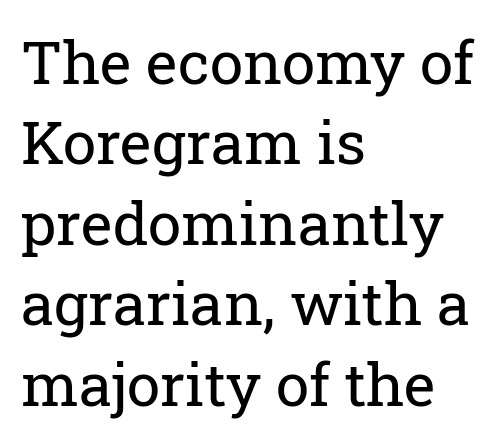
{"serif": "yes", "italic": "no", "bold": "no", "weight": "regular", "width": "normal", "stroke_contrast": "low", "x_height": "medium", "monospaced": "no", "underline": "no", "align": "left", "line_spacing": "normal", "line_spacing_ratio": 1.34, "letter_spacing": "normal", "letter_spacing_em": 0.0, "glyph_px": 60}
